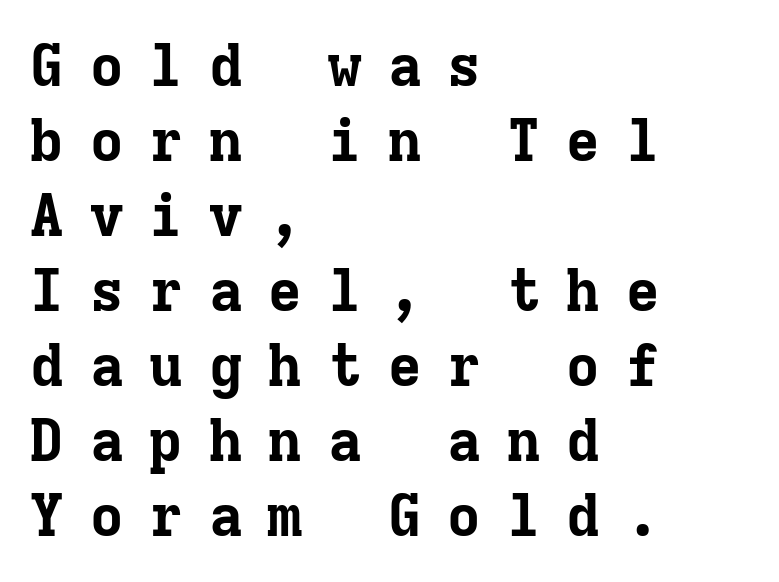
The image shows 59 px bold serif type, upright, monospaced; set left-aligned, normal line spacing (1.27x), unusually wide letter spacing (+0.41 em), not underlined; low stroke contrast and a medium x-height.
